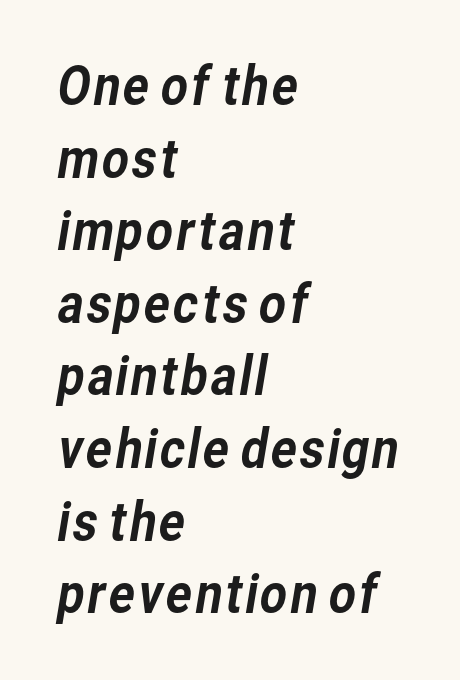
The image shows 53 px sans-serif type; set left-aligned, normal line spacing (1.37x), normal letter spacing, not underlined; low stroke contrast and a medium x-height.
